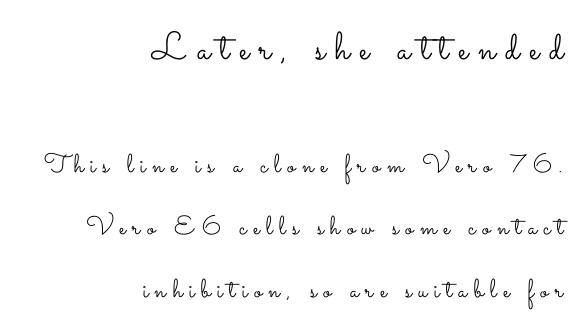
Q: Is the text bold? A: No.
Q: Is the text italic (slanted)? A: Yes.
Q: Is the text underlined? A: No.
Q: How is the paragraph aligned? A: Right-aligned.
Q: Is the spacing between letters normal or unusually wide? A: Unusually wide.
Q: Is the spacing between lines tight, normal or loose? A: Loose.
Q: Which block of text is set in a larger size, the first (top) or the second (bottom)? A: The first (top) one.
Q: Width (condensed, normal, or wide)? A: Wide.
Q: Stroke contrast? A: Low.
Q: x-height? A: Small.
Q: Monospaced? A: No.
